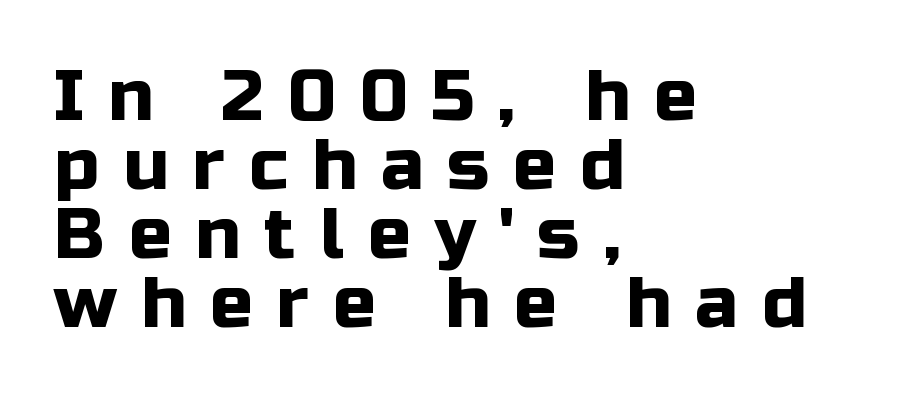
{"serif": "no", "italic": "no", "width": "normal", "stroke_contrast": "low", "x_height": "medium", "monospaced": "no", "underline": "no", "align": "left", "line_spacing": "tight", "line_spacing_ratio": 0.97, "letter_spacing": "wide", "letter_spacing_em": 0.34, "glyph_px": 71}
